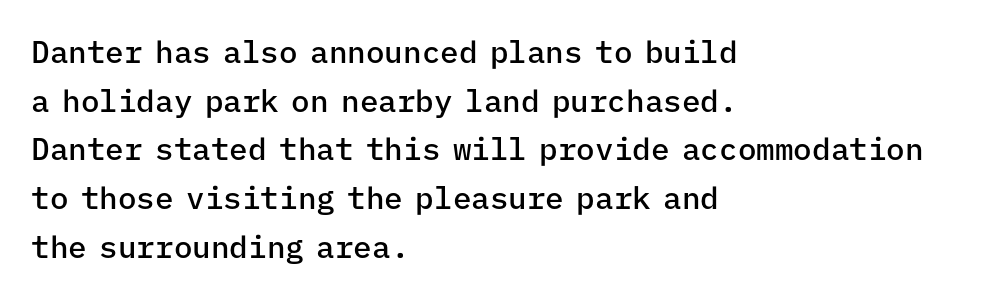
Rendered with straight, roman letterforms. This sample is left-justified, so line endings fall wherever the words run out. The horizontal fit of the characters is conventional and even. Looks like terminal output: every glyph gets an equal slot. The passage shown stacks its lines at a standard gap. Descenders are the only things crossing below the line.
